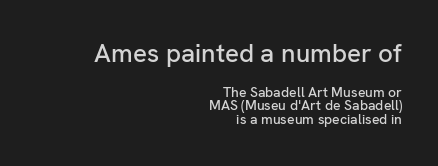
The image shows 26 px text type, upright; set right-aligned, tight line spacing (0.99x), normal letter spacing, not underlined; the first (top) block is 1.86x larger.
